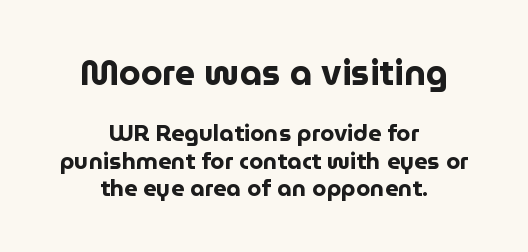
Layout note: lines centered. What stands out about the letter spacing? Nothing — it is the standard amount. This is the regular roman posture of the typeface. Character widths vary here, with narrow letters taking less room than wide ones. The letters in the upper block stand taller than those in the block below.
